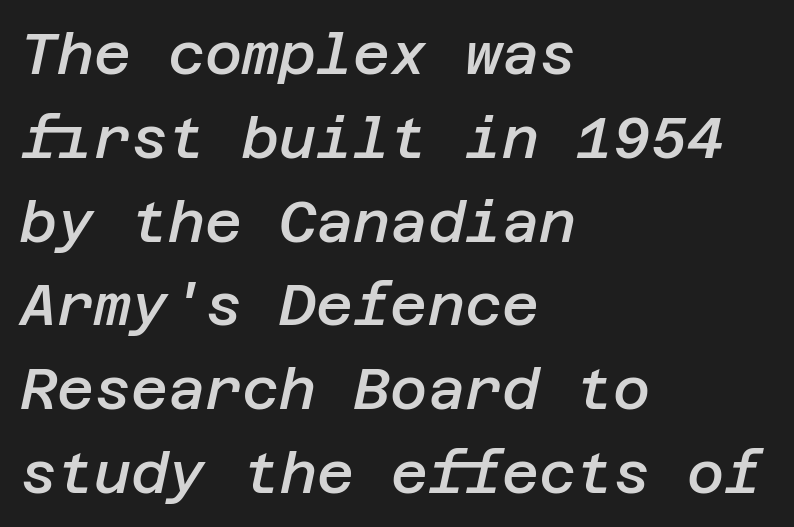
Short and long lines alike share a common starting point at left. Glyph-to-glyph distance matches everyday printed text. This is the in-between weight designers call semibold or demi. The zone under the glyphs is completely vacant.
